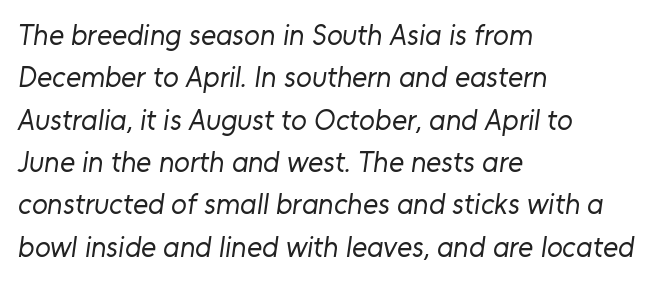
The image shows 29 px regular-weight sans-serif type; set left-aligned, normal line spacing (1.46x), normal letter spacing, not underlined; low stroke contrast and a medium x-height.
